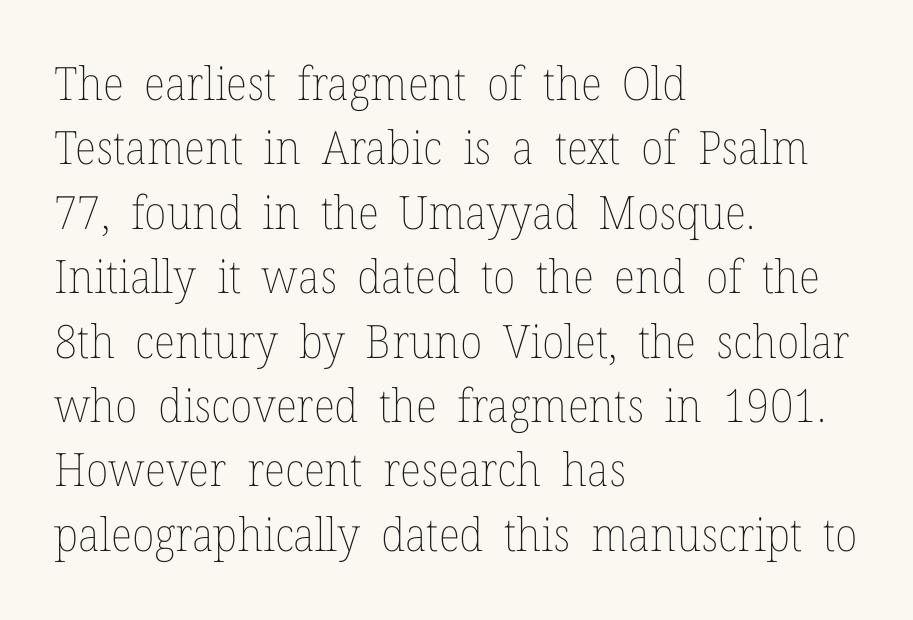
The baseline area is clear. Do the characters align in a grid? No, the font is proportional. Each stroke keeps to a modest, everyday thickness or less. Italic? Not at all — the glyphs are vertical. These lines keep a tight, regular rhythm from letter to letter. In CSS terms this would be text-align: left.
